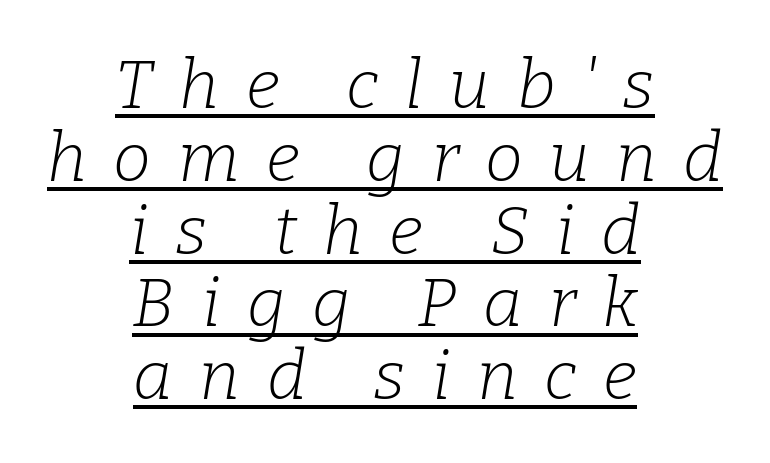
Q: Is the text bold? A: No.
Q: Is the text italic (slanted)? A: Yes, it leans right by about 9 degrees.
Q: Is the typeface a serif or a sans-serif typeface? A: Serif.
Q: Is the text underlined? A: Yes.
Q: How is the paragraph aligned? A: Centered.
Q: Is the spacing between letters normal or unusually wide? A: Unusually wide.
Q: Is the spacing between lines tight, normal or loose? A: Tight.
Q: Width (condensed, normal, or wide)? A: Normal.
Q: Stroke contrast? A: Low.
Q: x-height? A: Medium.
Q: Monospaced? A: No.
